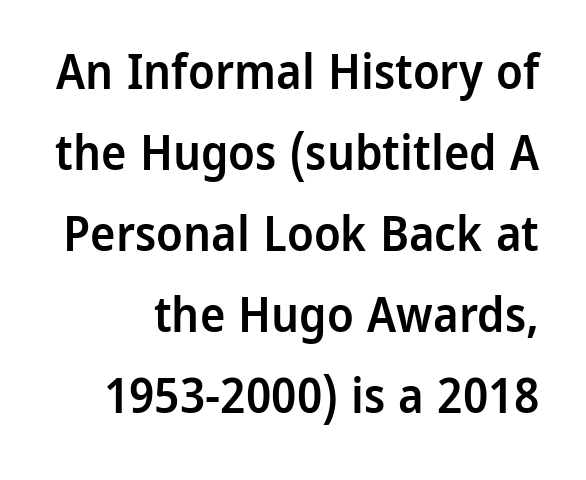
Plain, unruled lines of type. Check where the strokes stop: nothing finishes them off — pure sans. The type is set solid horizontally, with unmodified tracking. This sample has the flowing, uneven cadence of proportional lettering.
